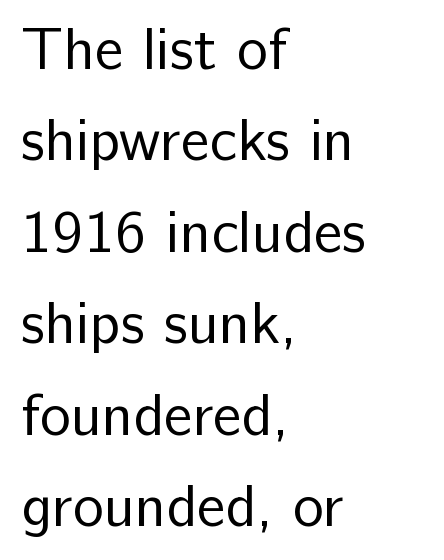
Q: Is the text bold? A: No.
Q: Is the text italic (slanted)? A: No, it is upright.
Q: Is the typeface a serif or a sans-serif typeface? A: Sans-serif.
Q: Is the text underlined? A: No.
Q: How is the paragraph aligned? A: Left-aligned.
Q: Is the spacing between letters normal or unusually wide? A: Normal.
Q: Is the spacing between lines tight, normal or loose? A: Normal.
Q: Width (condensed, normal, or wide)? A: Normal.
Q: Stroke contrast? A: Low.
Q: x-height? A: Medium.
Q: Monospaced? A: No.
